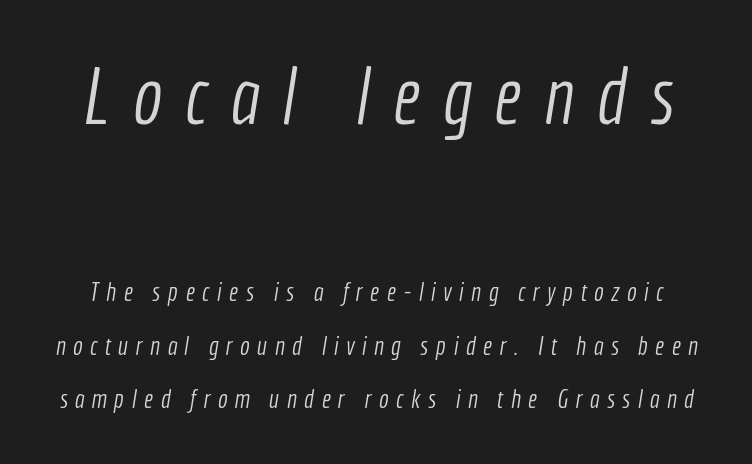
Q: Is the text bold? A: No.
Q: Is the typeface a serif or a sans-serif typeface? A: Sans-serif.
Q: Is the text underlined? A: No.
Q: Is the spacing between letters normal or unusually wide? A: Unusually wide.
Q: Is the spacing between lines tight, normal or loose? A: Loose.
Q: Which block of text is set in a larger size, the first (top) or the second (bottom)? A: The first (top) one.
Q: Width (condensed, normal, or wide)? A: Condensed.
Q: x-height? A: Medium.
Q: Monospaced? A: No.
